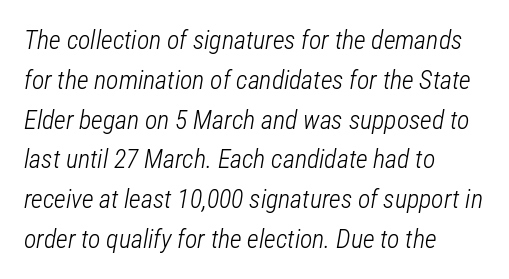
{"italic": "yes", "lean": "right", "slant_degrees": 12, "bold": "no", "underline": "no", "align": "left", "line_spacing": "normal", "line_spacing_ratio": 1.53, "letter_spacing": "normal", "letter_spacing_em": 0.0, "glyph_px": 26}
